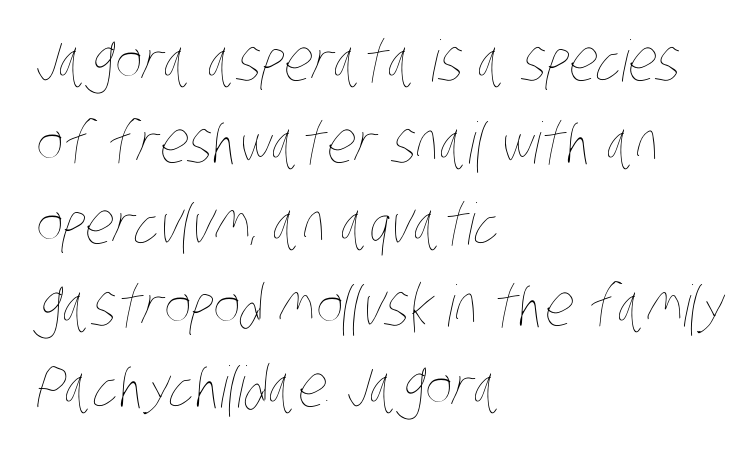
Compared with a typical body face, this is equally light or lighter still. A typesetter would call this leading conventional body-copy spacing. The tracking reads as untouched default to a designer's eye. The string is rendered with underlining switched off.
